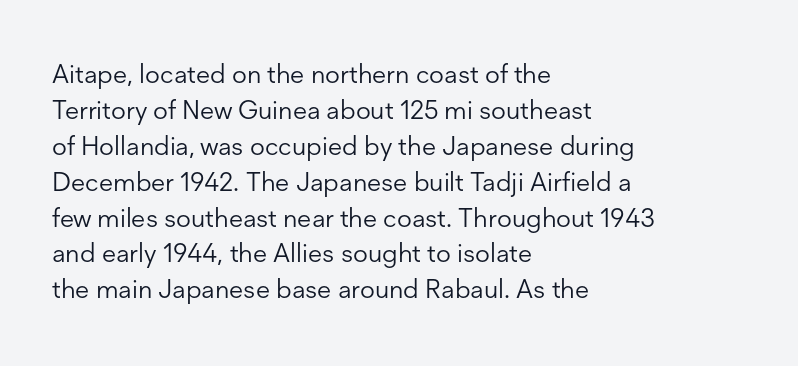
Q: Is the text bold? A: No.
Q: Is the text italic (slanted)? A: No, it is upright.
Q: Is the text underlined? A: No.
Q: How is the paragraph aligned? A: Left-aligned.
Q: Is the spacing between letters normal or unusually wide? A: Normal.
Q: Is the spacing between lines tight, normal or loose? A: Normal.
